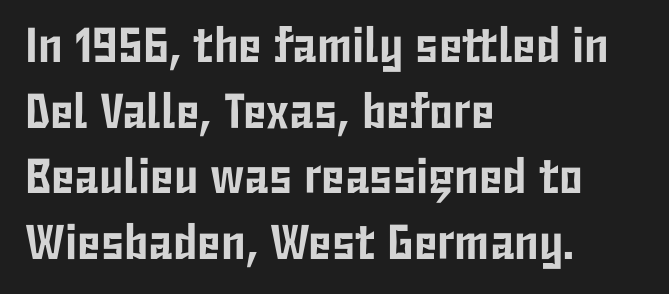
{"serif": "no", "italic": "no", "width": "condensed", "stroke_contrast": "low", "x_height": "medium", "monospaced": "no", "underline": "no", "align": "left", "line_spacing": "normal", "line_spacing_ratio": 1.34, "letter_spacing": "normal", "letter_spacing_em": 0.0, "glyph_px": 49}
